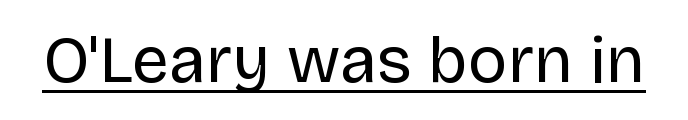
{"serif": "no", "italic": "no", "bold": "no", "weight": "regular", "width": "normal", "stroke_contrast": "low", "x_height": "large", "monospaced": "no", "underline": "yes", "letter_spacing": "normal", "letter_spacing_em": 0.0, "glyph_px": 66}
